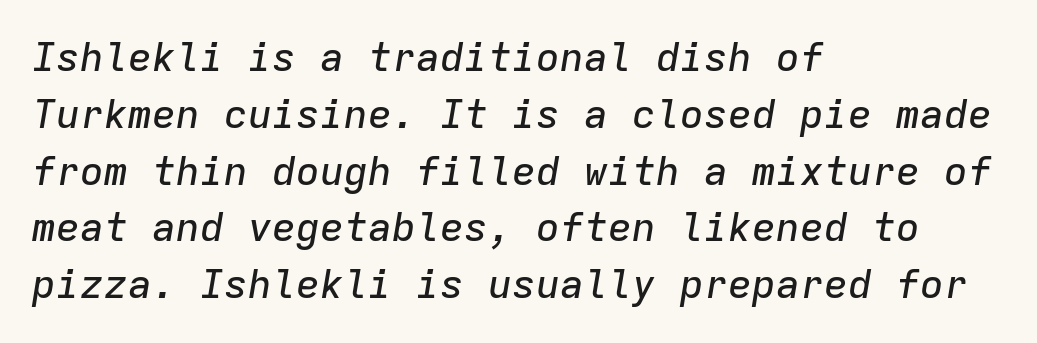
Q: Is the text italic (slanted)? A: Yes, it leans right by about 9 degrees.
Q: Is the text underlined? A: No.
Q: How is the paragraph aligned? A: Left-aligned.
Q: Is the spacing between letters normal or unusually wide? A: Normal.
Q: Is the spacing between lines tight, normal or loose? A: Normal.
Q: Width (condensed, normal, or wide)? A: Normal.
Q: Stroke contrast? A: Low.
Q: x-height? A: Medium.
Q: Monospaced? A: Yes.
